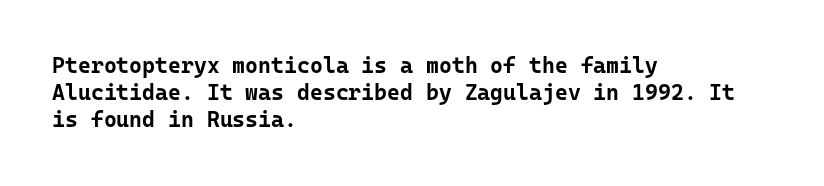
{"italic": "no", "bold": "yes", "underline": "no", "align": "left", "line_spacing_ratio": 1.23, "letter_spacing": "normal", "letter_spacing_em": 0.0, "glyph_px": 22}
